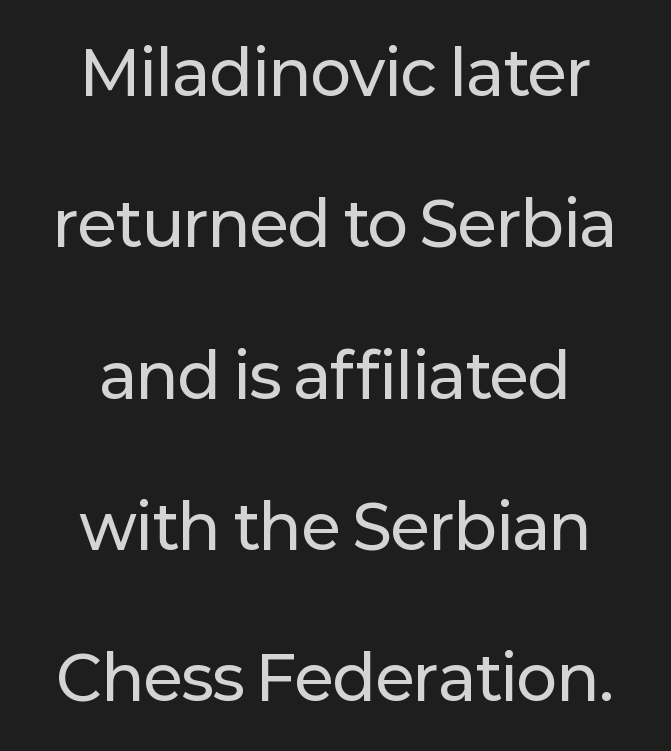
Between one letter and the next there's only the usual sliver of space. Think of a printed novel: that variable character pitch is what you see here. A clean baseline with only descenders dipping below it. Interline gaps are noticeably wide in this sample. Stroke terminals: plain, sans-serif.
